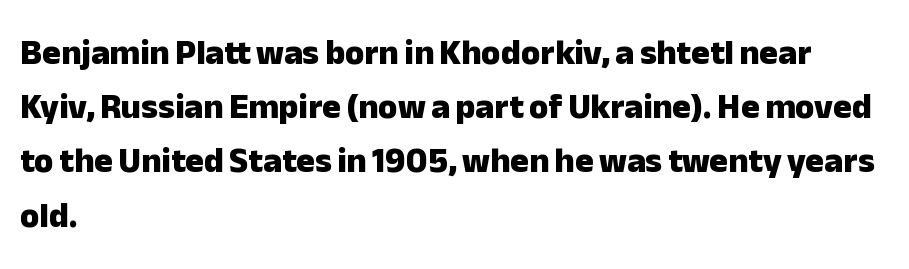
{"serif": "no", "italic": "no", "bold": "yes", "weight": "heavy", "width": "normal", "stroke_contrast": "low", "x_height": "medium", "monospaced": "no", "underline": "no", "align": "left", "line_spacing": "normal", "line_spacing_ratio": 1.55, "letter_spacing": "normal", "letter_spacing_em": 0.0, "glyph_px": 35}
